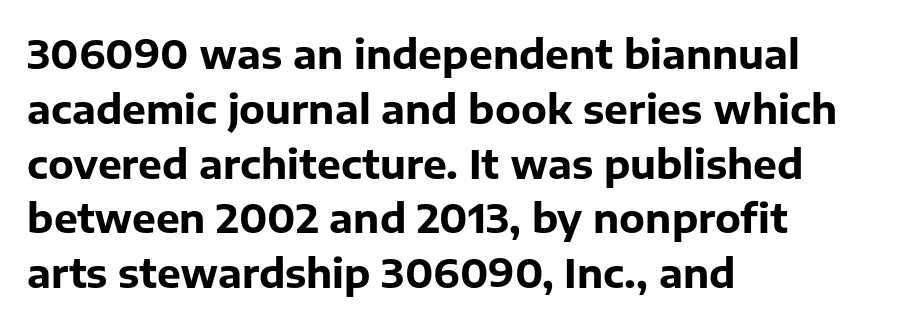
Q: Is the text bold? A: Yes.
Q: Is the text italic (slanted)? A: No, it is upright.
Q: Is the typeface a serif or a sans-serif typeface? A: Sans-serif.
Q: Is the text underlined? A: No.
Q: How is the paragraph aligned? A: Left-aligned.
Q: Is the spacing between letters normal or unusually wide? A: Normal.
Q: Is the spacing between lines tight, normal or loose? A: Normal.
Q: Width (condensed, normal, or wide)? A: Normal.
Q: Stroke contrast? A: Low.
Q: x-height? A: Medium.
Q: Monospaced? A: No.
